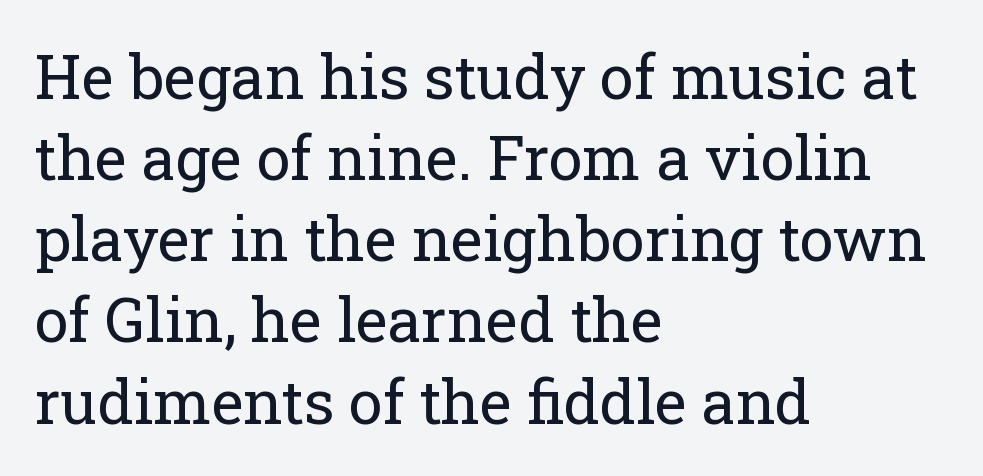
These lines are set flush left with a ragged right edge. Spacing verdict: proportional, widths tailored to each character. Notice how the stems are strictly vertical — no italics here. Nobody touched the tracking dial on this one. A typesetter would call this leading conventional body-copy spacing.
